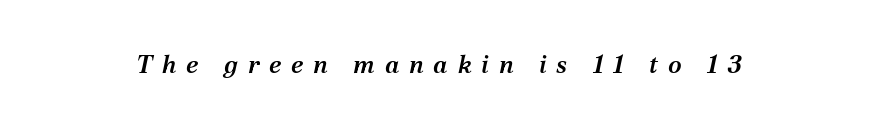
I'd describe the lettering as semibold — firm but not a full bold. A typesetter would mark this as italic. The type is letterspaced generously, with wide tracking. The area under the type is left untouched.
